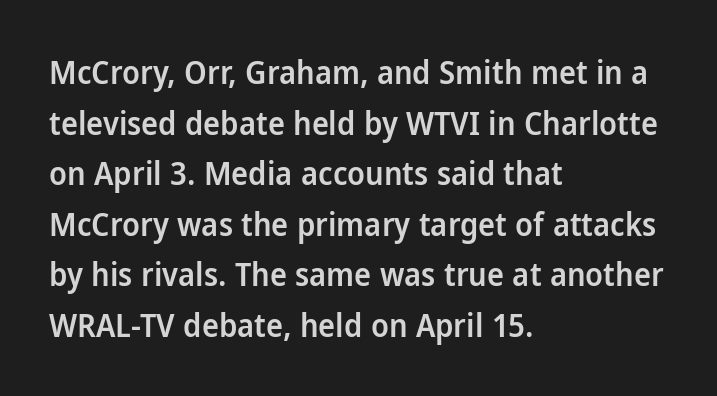
The image shows 32 px semibold sans-serif type, upright; set left-aligned, normal line spacing (1.58x), normal letter spacing, not underlined; low stroke contrast and a medium x-height.
